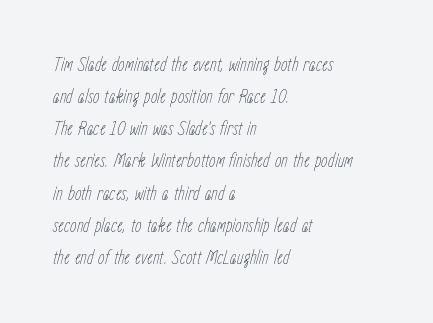
{"italic": "yes", "lean": "right", "slant_degrees": 15, "bold": "no", "underline": "no", "align": "left", "line_spacing": "normal", "line_spacing_ratio": 1.53, "letter_spacing": "normal", "letter_spacing_em": 0.0, "glyph_px": 21}
